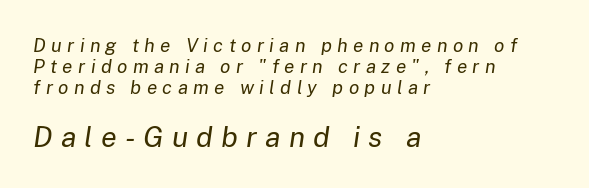
{"italic": "yes", "lean": "right", "slant_degrees": 8, "bold": "no", "weight": "regular", "width": "normal", "stroke_contrast": "low", "x_height": "medium", "monospaced": "no", "underline": "no", "align": "left", "line_spacing": "tight", "line_spacing_ratio": 1.11, "letter_spacing": "wide", "letter_spacing_em": 0.28, "larger_block": "second", "size_ratio": 1.53, "glyph_px": 29}
